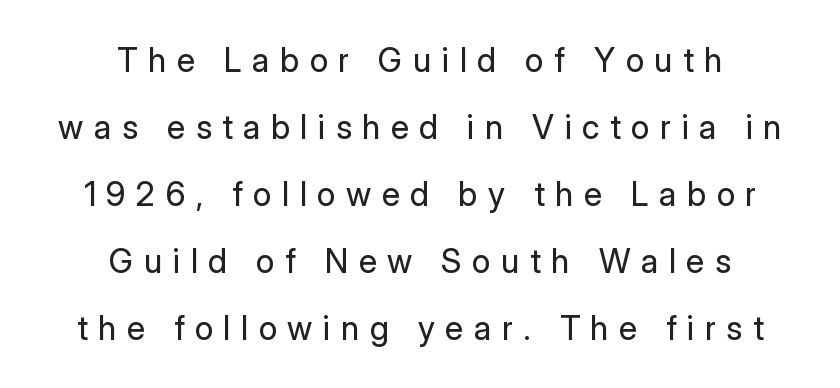
{"serif": "no", "italic": "no", "bold": "no", "weight": "regular", "width": "normal", "stroke_contrast": "low", "x_height": "medium", "monospaced": "no", "underline": "no", "align": "center", "line_spacing": "loose", "line_spacing_ratio": 2.03, "letter_spacing": "wide", "letter_spacing_em": 0.32, "glyph_px": 33}
